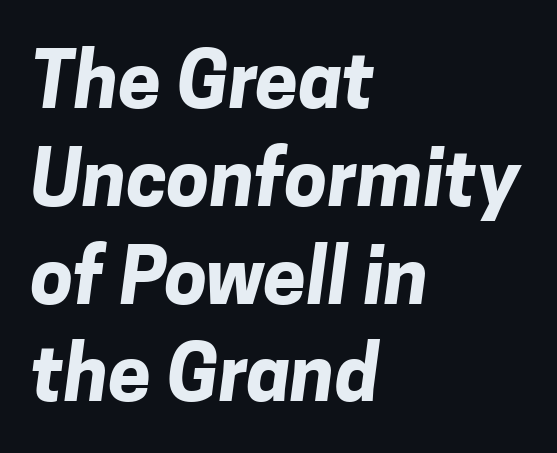
{"serif": "no", "bold": "yes", "weight": "bold", "width": "normal", "stroke_contrast": "low", "x_height": "medium", "monospaced": "no", "underline": "no", "align": "left", "line_spacing": "normal", "line_spacing_ratio": 1.27, "letter_spacing": "normal", "letter_spacing_em": 0.0, "glyph_px": 77}
